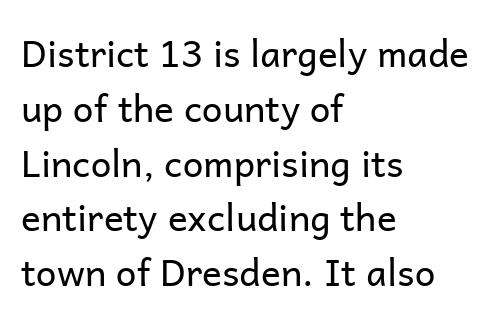
This sample has the flowing, uneven cadence of proportional lettering. Classification — sans serif. Is the type heavy? It reads as light-to-regular instead. Is the letter spacing exaggerated? No — it looks like the ordinary default. Ordinary non-slanted type is in use. Each row of text sits above clean, open space.
